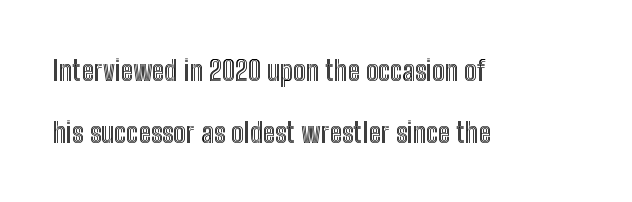
{"italic": "no", "width": "condensed", "x_height": "medium", "monospaced": "no", "underline": "no", "align": "left", "line_spacing": "loose", "line_spacing_ratio": 2.21, "letter_spacing": "normal", "letter_spacing_em": 0.0, "glyph_px": 28}
